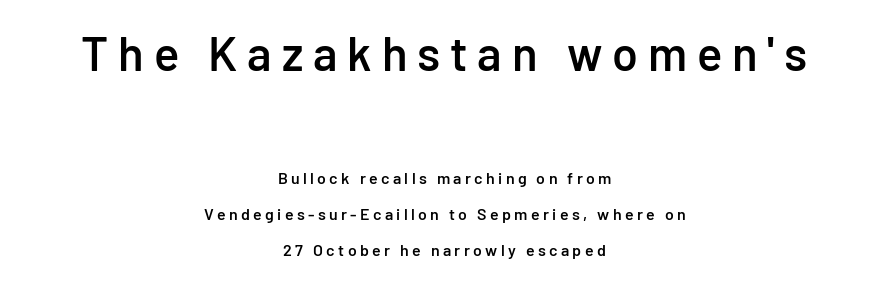
Q: Is the text bold? A: Semi-bold.
Q: Is the text italic (slanted)? A: No, it is upright.
Q: Is the typeface a serif or a sans-serif typeface? A: Sans-serif.
Q: Is the text underlined? A: No.
Q: How is the paragraph aligned? A: Centered.
Q: Is the spacing between letters normal or unusually wide? A: Unusually wide.
Q: Is the spacing between lines tight, normal or loose? A: Loose.
Q: Which block of text is set in a larger size, the first (top) or the second (bottom)? A: The first (top) one.
Q: Width (condensed, normal, or wide)? A: Normal.
Q: Stroke contrast? A: Low.
Q: x-height? A: Medium.
Q: Monospaced? A: No.
